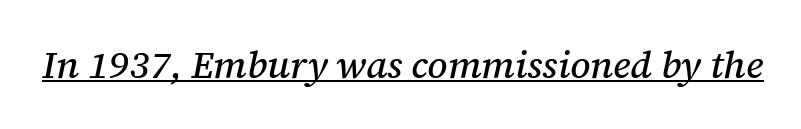
Does the lettering tilt? It does — this is italic. You can see a thin bar hugging the bottom of the glyphs. This sample has the flowing, uneven cadence of proportional lettering. Regarding serifs, this sample has them.
